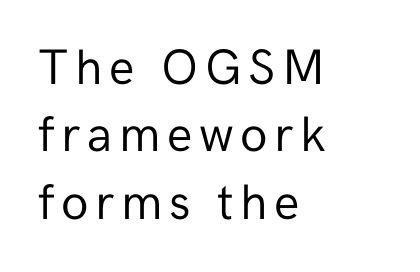
The image shows 50 px regular-weight sans-serif type, upright; set left-aligned, normal line spacing (1.35x), not underlined; low stroke contrast and a medium x-height.
